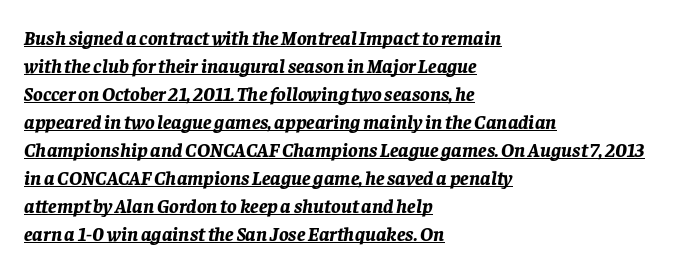
Successive baselines arrive at the customary interval. A typographer would call this underscored text. Does the weight exceed regular? Yes, all the way to bold. Is the letter spacing exaggerated? No — it looks like the ordinary default.
